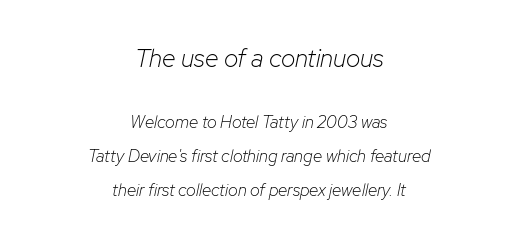
{"italic": "yes", "lean": "right", "slant_degrees": 12, "bold": "no", "underline": "no", "align": "center", "line_spacing": "loose", "line_spacing_ratio": 1.98, "letter_spacing": "normal", "letter_spacing_em": 0.0, "larger_block": "first", "size_ratio": 1.47, "glyph_px": 25}
